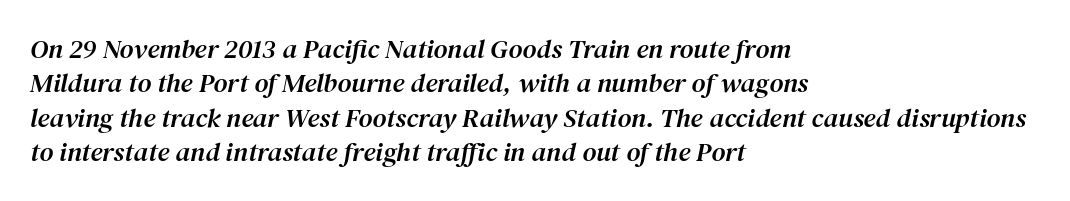
Q: Is the text italic (slanted)? A: Yes, it leans right by about 12 degrees.
Q: Is the text underlined? A: No.
Q: How is the paragraph aligned? A: Left-aligned.
Q: Is the spacing between letters normal or unusually wide? A: Normal.
Q: Is the spacing between lines tight, normal or loose? A: Normal.
